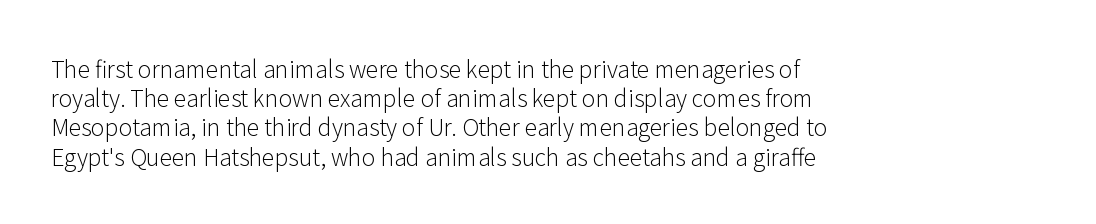
Nothing unusual about the tracking: characters are spaced as the font intends. Caption: multi-line text, flush left, ragged right. How would I describe the line gaps? Plain and ordinary. Unbolded letterforms with no extra heft.
